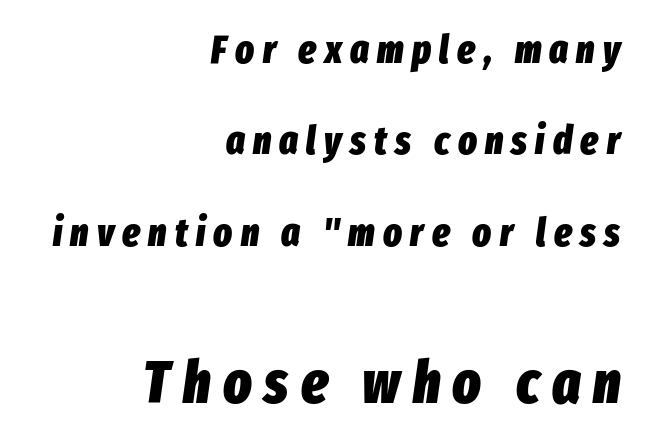
The zone under the glyphs is completely vacant. Compared with an ordinary text face, these strokes are far heavier — a full bold. The lines are quadded right. Successive baselines arrive slowly, with a big drop between each. Characters are canted at an angle relative to the baseline's perpendicular.
